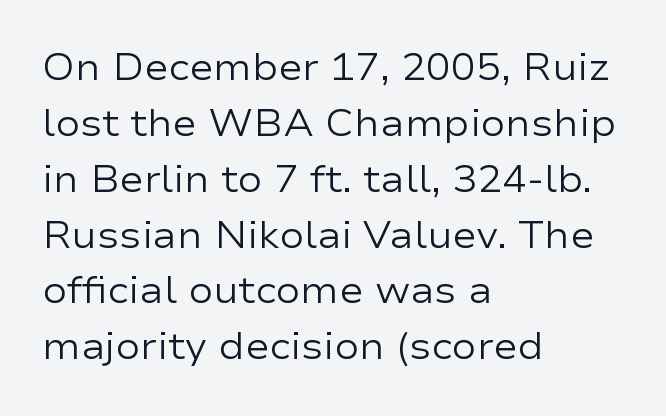
{"serif": "no", "italic": "no", "bold": "no", "weight": "regular", "width": "wide", "stroke_contrast": "low", "x_height": "medium", "monospaced": "no", "underline": "no", "align": "left", "line_spacing": "normal", "line_spacing_ratio": 1.51, "letter_spacing": "normal", "letter_spacing_em": 0.0, "glyph_px": 37}
